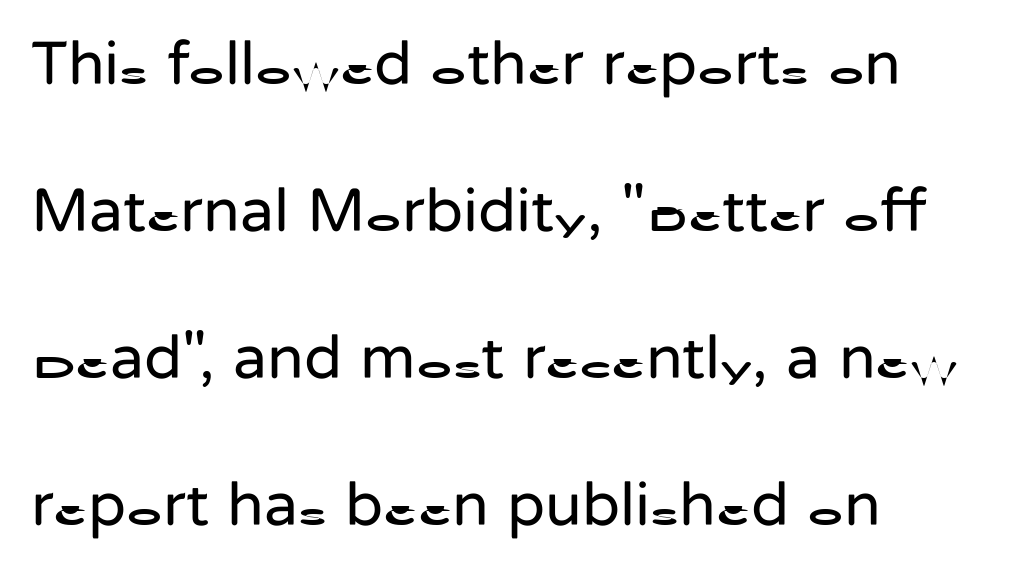
{"serif": "no", "italic": "no", "bold": "no", "weight": "regular", "width": "normal", "stroke_contrast": "low", "x_height": "medium", "monospaced": "no", "underline": "no", "align": "left", "line_spacing": "loose", "line_spacing_ratio": 2.37, "letter_spacing": "normal", "letter_spacing_em": 0.0, "glyph_px": 62}
